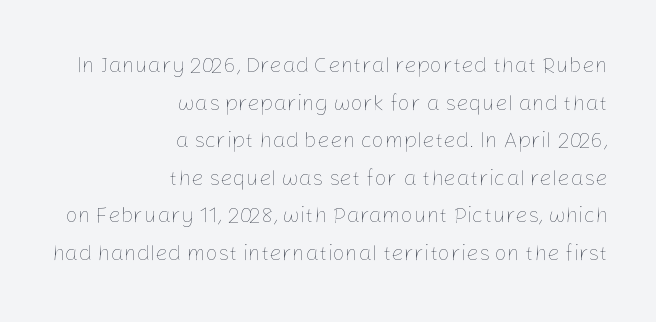
{"italic": "no", "bold": "no", "underline": "no", "align": "right", "line_spacing_ratio": 1.71, "letter_spacing": "normal", "letter_spacing_em": 0.0, "glyph_px": 22}
